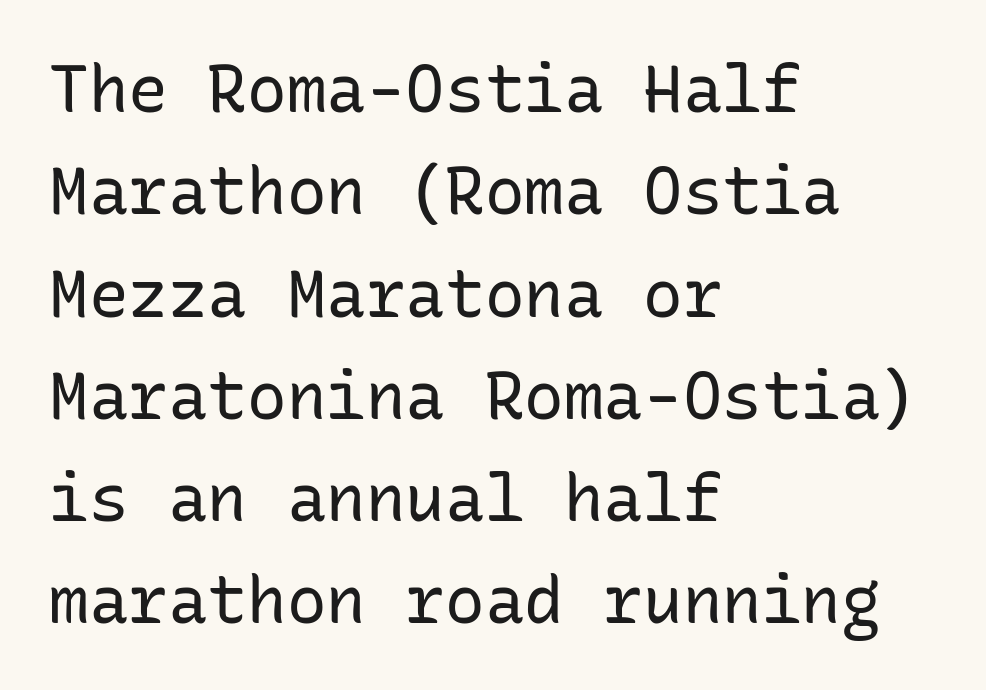
Think of a typewriter: that constant character pitch is what you see here. Each new line begins a customary step beneath the previous one. Nothing sits at the stroke ends, so this counts as sans-serif. Style check: upright.
